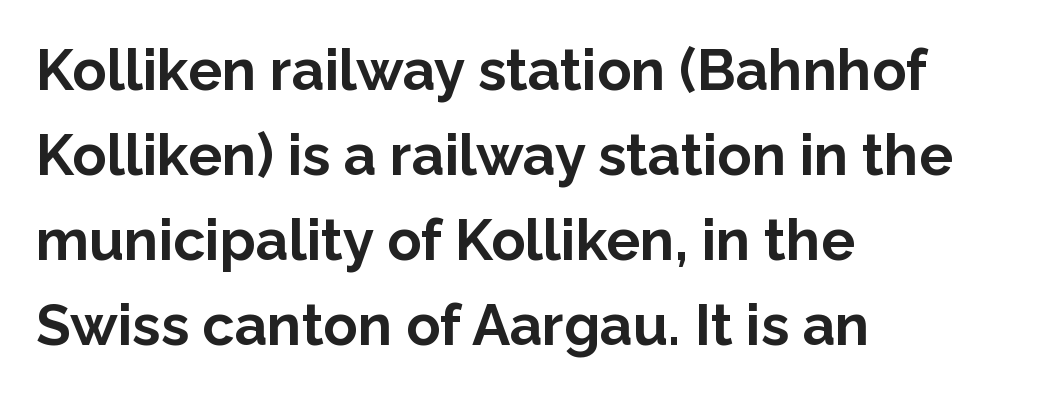
Q: Is the text bold? A: Yes.
Q: Is the text italic (slanted)? A: No, it is upright.
Q: Is the typeface a serif or a sans-serif typeface? A: Sans-serif.
Q: Is the text underlined? A: No.
Q: How is the paragraph aligned? A: Left-aligned.
Q: Is the spacing between letters normal or unusually wide? A: Normal.
Q: Is the spacing between lines tight, normal or loose? A: Normal.
Q: Width (condensed, normal, or wide)? A: Normal.
Q: Stroke contrast? A: Low.
Q: x-height? A: Medium.
Q: Monospaced? A: No.
